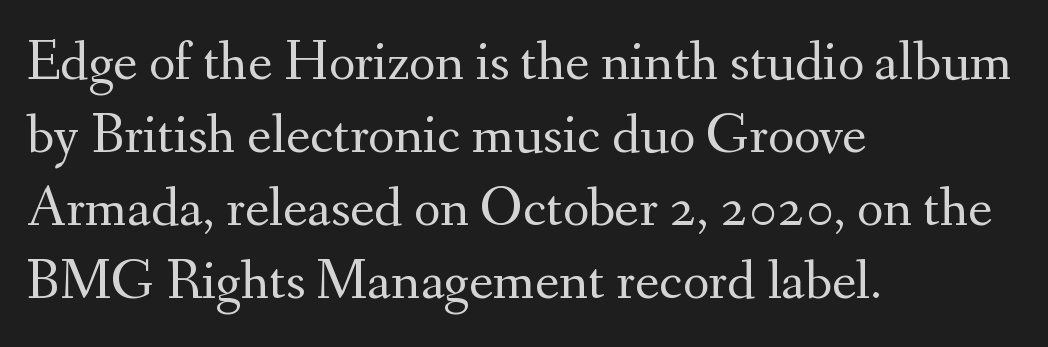
Q: Is the text bold? A: No.
Q: Is the text italic (slanted)? A: No, it is upright.
Q: Is the typeface a serif or a sans-serif typeface? A: Serif.
Q: Is the text underlined? A: No.
Q: How is the paragraph aligned? A: Left-aligned.
Q: Is the spacing between letters normal or unusually wide? A: Normal.
Q: Is the spacing between lines tight, normal or loose? A: Normal.
Q: Width (condensed, normal, or wide)? A: Normal.
Q: Stroke contrast? A: Medium.
Q: x-height? A: Small.
Q: Monospaced? A: No.
